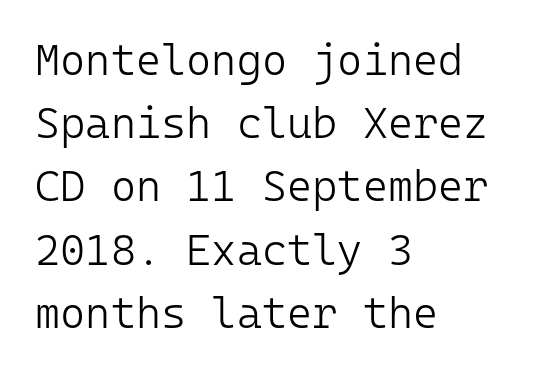
Think of a typewriter: that constant character pitch is what you see here. The passage shown stacks its lines at a standard gap. Unlike a traditional serif, this face leaves its strokes unadorned. The lettering holds an erect, upright posture throughout. The weight would be labelled regular, book, light, or lighter still.
